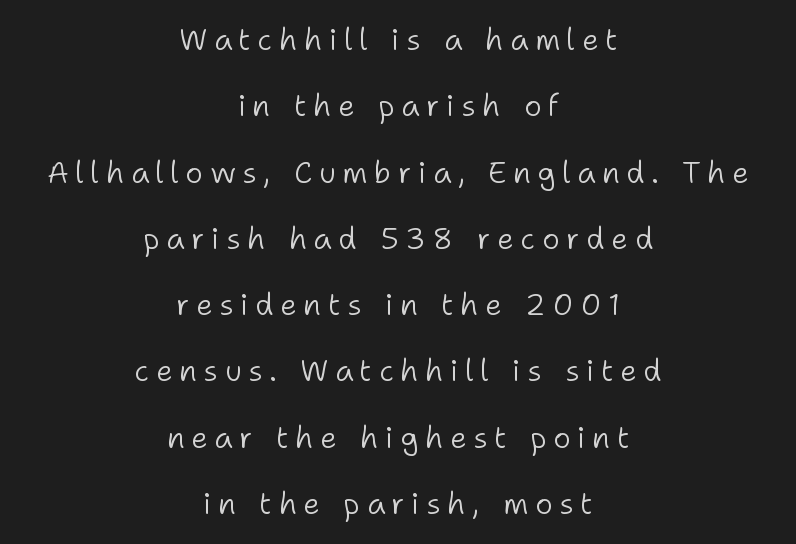
{"serif": "no", "italic": "no", "bold": "no", "weight": "light", "width": "normal", "stroke_contrast": "low", "x_height": "medium", "monospaced": "no", "underline": "no", "align": "center", "line_spacing": "loose", "line_spacing_ratio": 2.21, "letter_spacing": "wide", "letter_spacing_em": 0.22, "glyph_px": 30}
